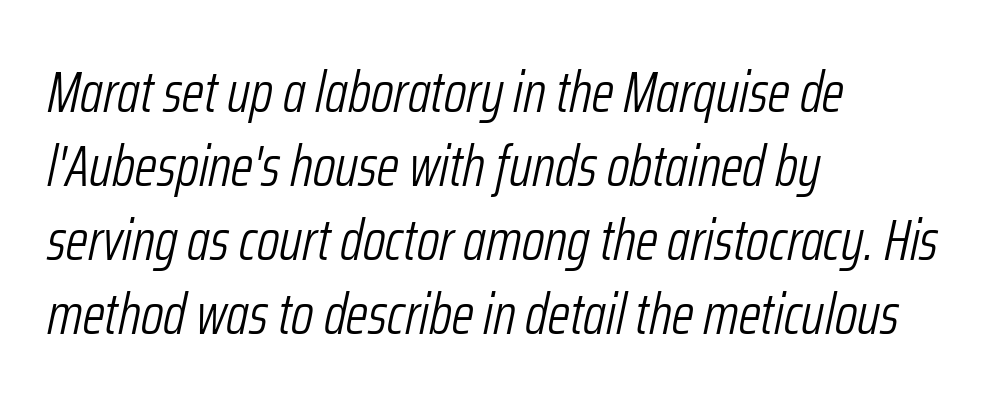
{"italic": "yes", "lean": "right", "slant_degrees": 12, "bold": "no", "weight": "light", "width": "condensed", "stroke_contrast": "low", "x_height": "medium", "monospaced": "no", "underline": "no", "align": "left", "line_spacing": "normal", "line_spacing_ratio": 1.3, "letter_spacing": "normal", "letter_spacing_em": 0.0, "glyph_px": 57}
